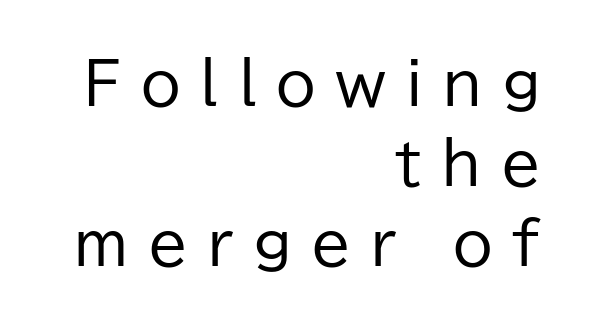
{"serif": "no", "italic": "no", "bold": "no", "weight": "regular", "width": "normal", "stroke_contrast": "low", "x_height": "medium", "monospaced": "no", "underline": "no", "align": "right", "line_spacing": "normal", "line_spacing_ratio": 1.38, "letter_spacing": "wide", "letter_spacing_em": 0.33, "glyph_px": 58}
